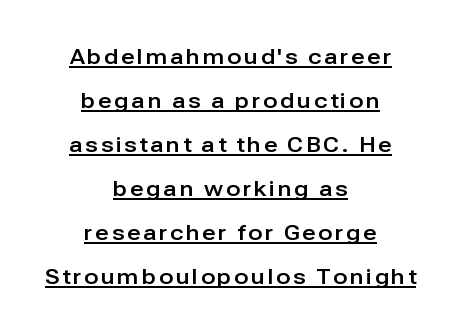
Q: Is the text italic (slanted)? A: No, it is upright.
Q: Is the text underlined? A: Yes.
Q: How is the paragraph aligned? A: Centered.
Q: Is the spacing between lines tight, normal or loose? A: Loose.
